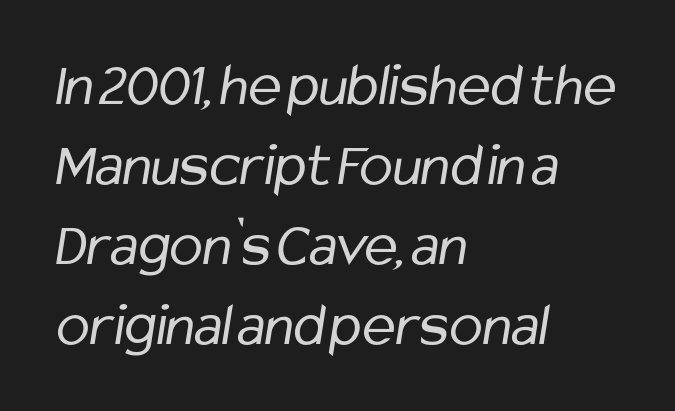
{"serif": "no", "bold": "no", "weight": "regular", "width": "condensed", "stroke_contrast": "low", "x_height": "medium", "monospaced": "no", "underline": "no", "align": "left", "line_spacing": "normal", "line_spacing_ratio": 1.29, "letter_spacing": "normal", "letter_spacing_em": 0.0, "glyph_px": 62}
